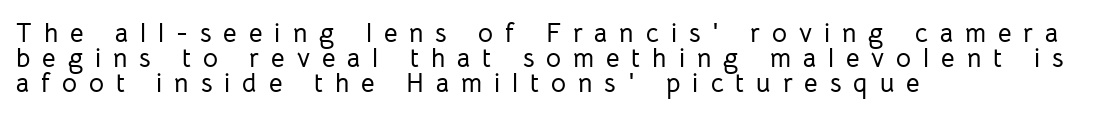
Q: Is the text italic (slanted)? A: No, it is upright.
Q: Is the text underlined? A: No.
Q: How is the paragraph aligned? A: Left-aligned.
Q: Is the spacing between letters normal or unusually wide? A: Unusually wide.
Q: Is the spacing between lines tight, normal or loose? A: Tight.
